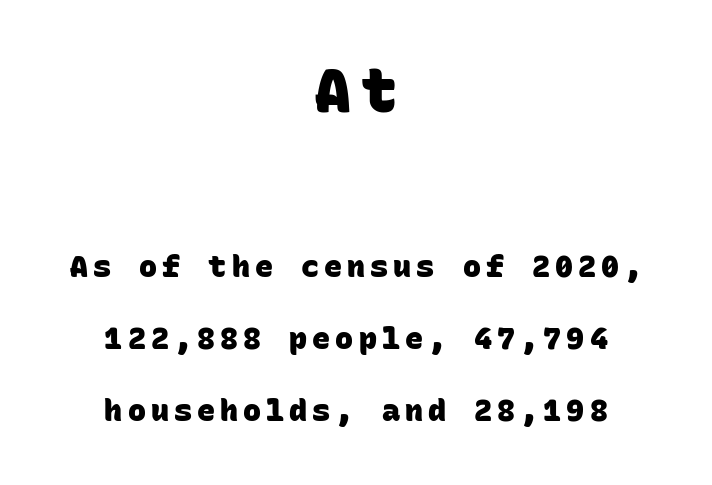
Q: Is the text bold? A: Yes.
Q: Is the typeface a serif or a sans-serif typeface? A: Sans-serif.
Q: Is the text underlined? A: No.
Q: How is the paragraph aligned? A: Centered.
Q: Is the spacing between lines tight, normal or loose? A: Loose.
Q: Which block of text is set in a larger size, the first (top) or the second (bottom)? A: The first (top) one.
Q: Width (condensed, normal, or wide)? A: Normal.
Q: Stroke contrast? A: Low.
Q: x-height? A: Large.
Q: Monospaced? A: Yes.
